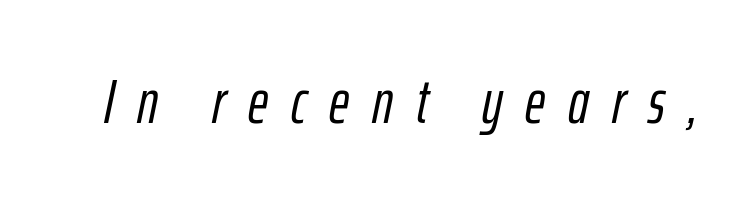
{"italic": "yes", "lean": "right", "slant_degrees": 12, "width": "condensed", "stroke_contrast": "low", "x_height": "medium", "monospaced": "no", "underline": "no", "letter_spacing": "wide", "letter_spacing_em": 0.37, "glyph_px": 61}
